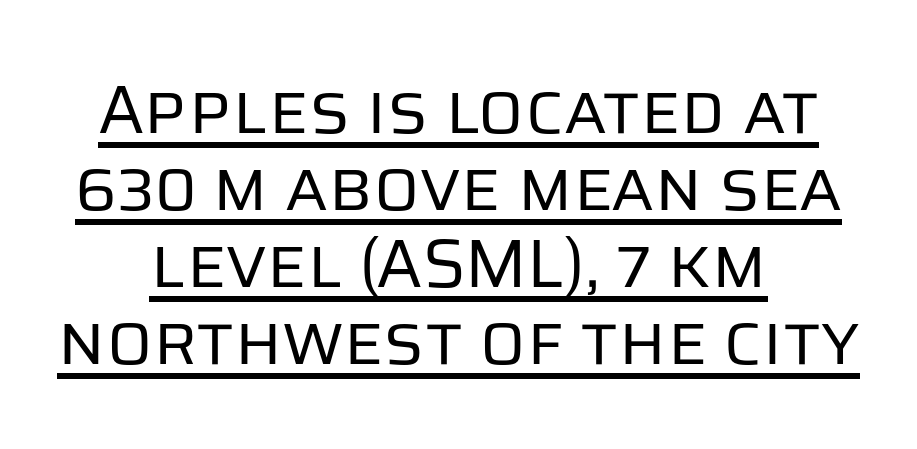
The lines in this sample share a center point and differ in where they start and stop. Varying glyph widths throughout — classic text-font behaviour. These characters rest on top of a visible drawn line. This is the regular roman posture of the typeface.
